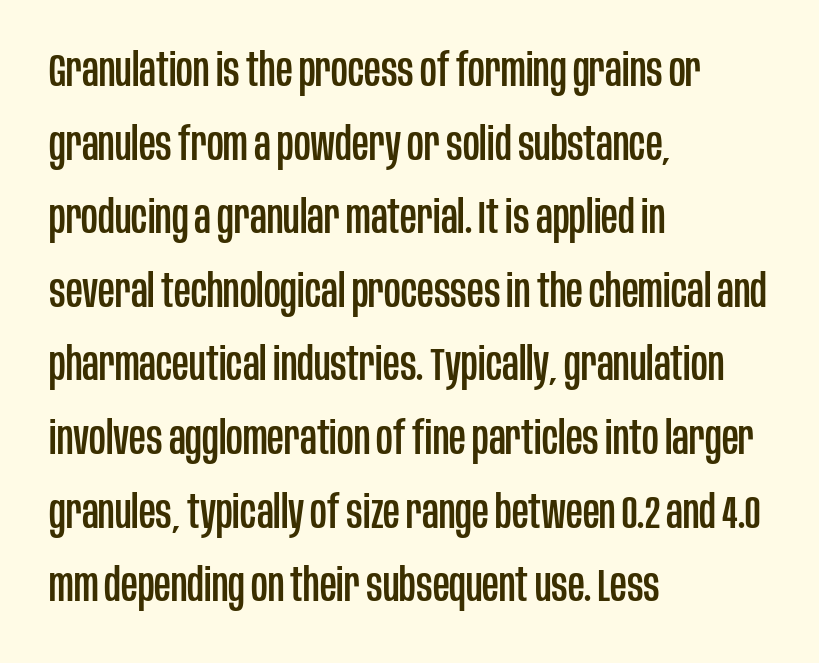
{"serif": "no", "italic": "no", "width": "condensed", "stroke_contrast": "low", "x_height": "large", "monospaced": "no", "underline": "no", "align": "left", "line_spacing": "normal", "line_spacing_ratio": 1.6, "letter_spacing": "normal", "letter_spacing_em": 0.0, "glyph_px": 46}
